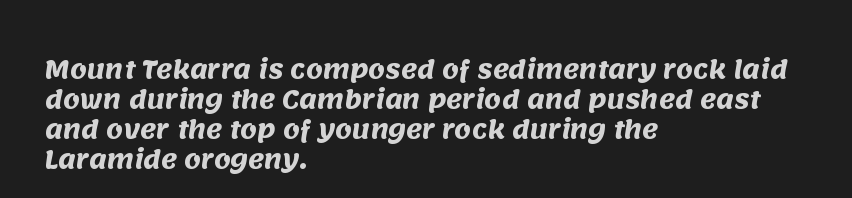
The image shows 24 px bold type; set left-aligned, normal line spacing (1.25x), normal letter spacing, not underlined.
